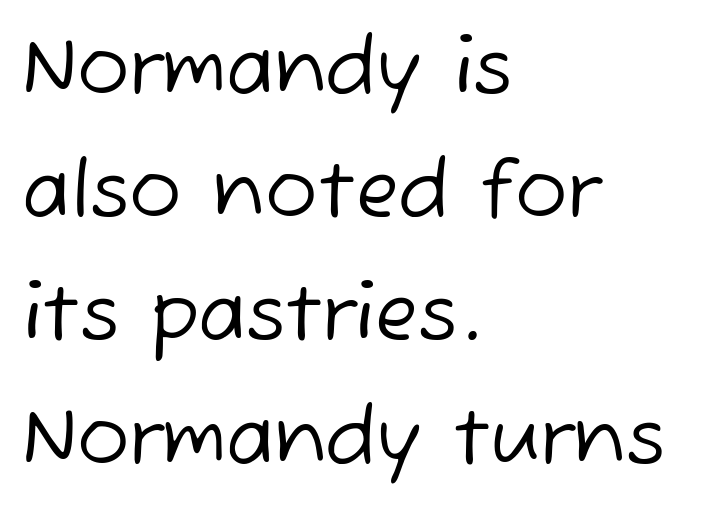
The image shows 78 px regular-weight sans-serif type; set left-aligned, normal line spacing (1.58x), normal letter spacing, not underlined; low stroke contrast and a medium x-height.
